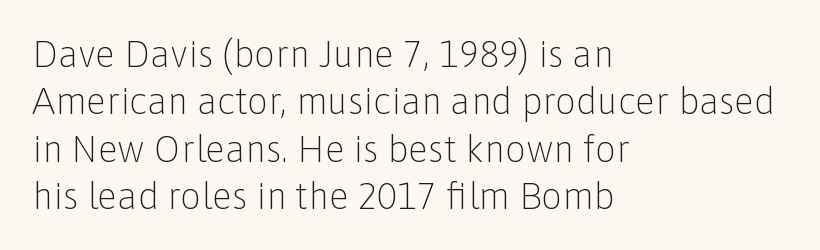
Horizontal alignment here is leftward, the default for most running prose. Is the type heavy? It reads as light-to-regular instead. Does the leading feel generous? No, just average. Do the characters align in a grid? No, the font is proportional. This sample uses plain, unmodified letter spacing.
